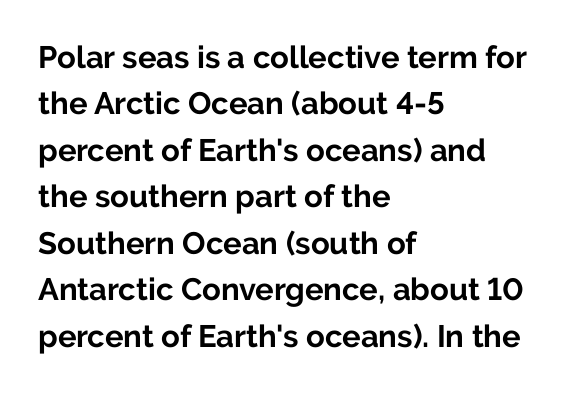
Q: Is the text bold? A: Yes.
Q: Is the text italic (slanted)? A: No, it is upright.
Q: Is the typeface a serif or a sans-serif typeface? A: Sans-serif.
Q: Is the text underlined? A: No.
Q: How is the paragraph aligned? A: Left-aligned.
Q: Is the spacing between letters normal or unusually wide? A: Normal.
Q: Is the spacing between lines tight, normal or loose? A: Normal.
Q: Width (condensed, normal, or wide)? A: Normal.
Q: Stroke contrast? A: Low.
Q: x-height? A: Medium.
Q: Monospaced? A: No.
